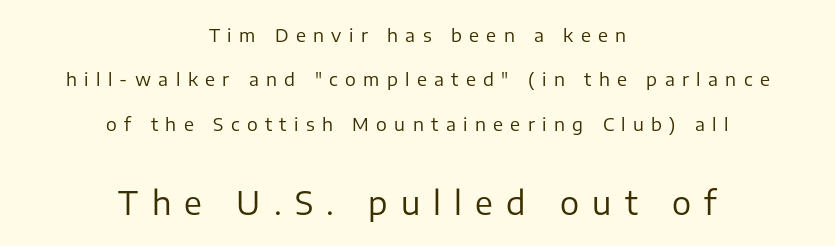
The image shows 32 px regular-weight sans-serif type, upright; set centered, loose line spacing (2.47x), unusually wide letter spacing (+0.41 em), not underlined; the second (bottom) block is 1.78x larger; low stroke contrast and a medium x-height.
